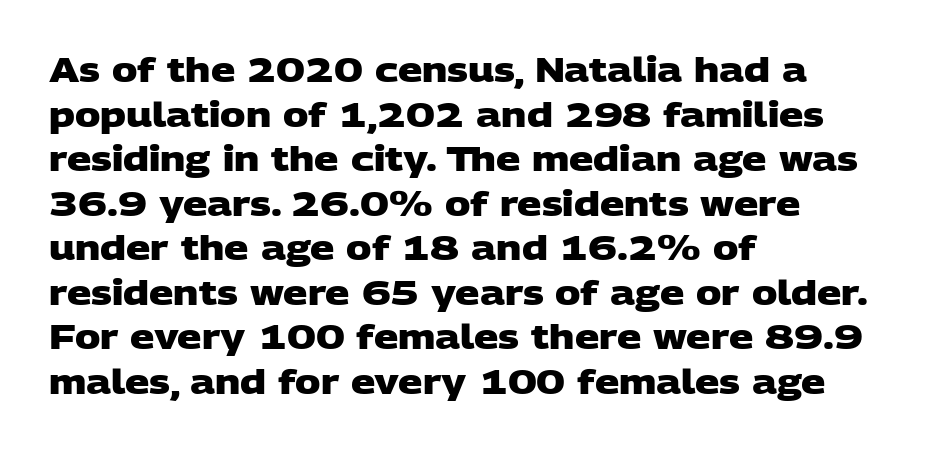
The image shows 34 px heavy, wide sans-serif type; set left-aligned, normal line spacing (1.31x), normal letter spacing, not underlined; low stroke contrast and a large x-height.
